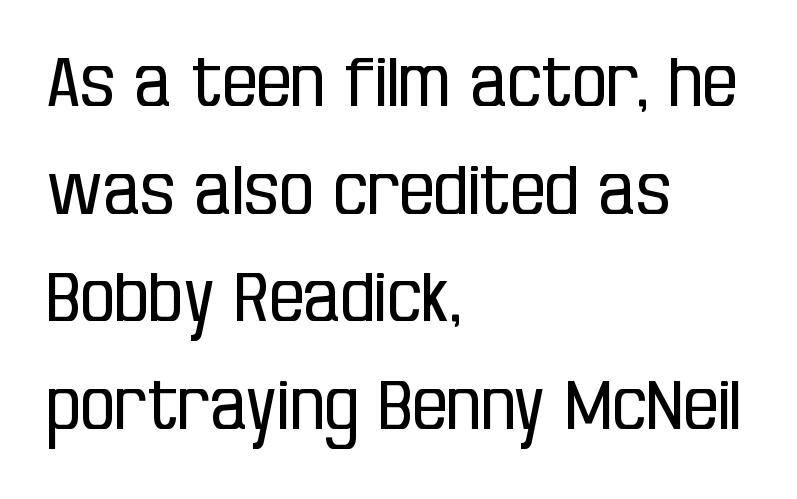
Q: Is the text bold? A: No.
Q: Is the text italic (slanted)? A: No, it is upright.
Q: Is the typeface a serif or a sans-serif typeface? A: Sans-serif.
Q: Is the text underlined? A: No.
Q: How is the paragraph aligned? A: Left-aligned.
Q: Is the spacing between letters normal or unusually wide? A: Normal.
Q: Is the spacing between lines tight, normal or loose? A: Normal.
Q: Width (condensed, normal, or wide)? A: Condensed.
Q: Stroke contrast? A: Low.
Q: x-height? A: Large.
Q: Monospaced? A: No.
